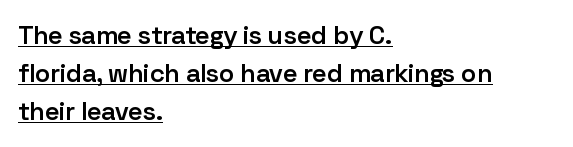
{"italic": "no", "bold": "semi", "underline": "yes", "align": "left", "line_spacing": "normal", "line_spacing_ratio": 1.47, "letter_spacing": "normal", "letter_spacing_em": 0.0, "glyph_px": 26}
